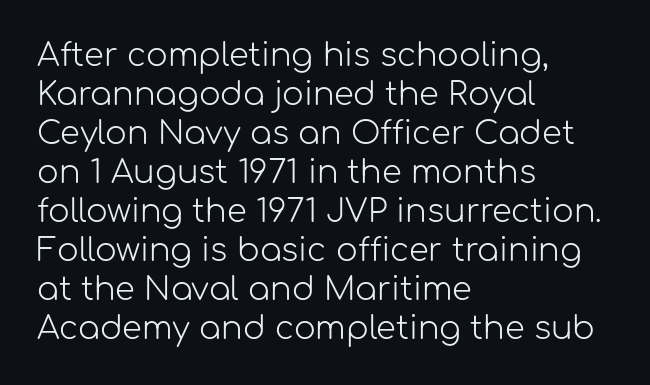
The image shows 32 px light sans-serif type, upright; set left-aligned, line spacing 1.22x, normal letter spacing, not underlined; low stroke contrast and a medium x-height.
